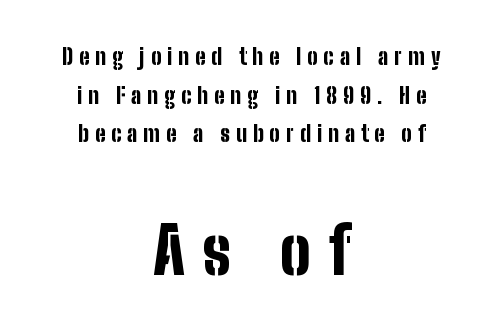
Characters remain perfectly vertical along every line. A typesetter would label this face a sans. The baseline area is clear. Whoever set this made the second block the dominant, larger element. The passage is arranged like a title page — every line centered.
